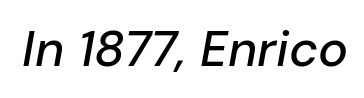
The rendering uses natural spacing where letterforms have individual widths. The zone under the glyphs is completely vacant. You can tell it's italic because the verticals aren't actually vertical. Is the letter spacing exaggerated? No — it looks like the ordinary default.
